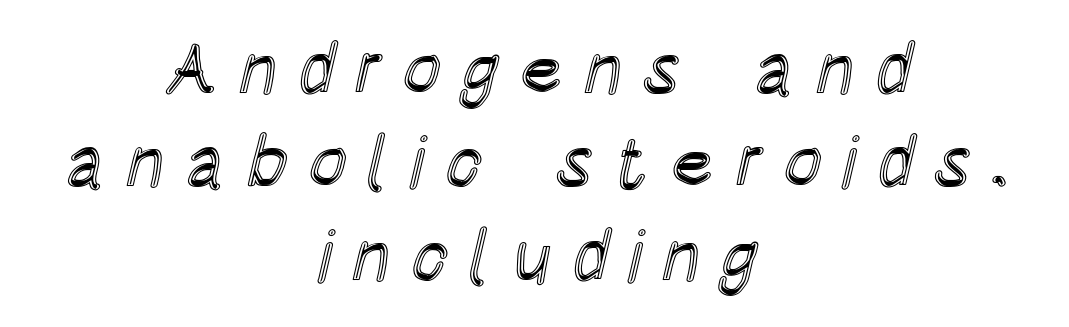
{"width": "condensed", "x_height": "large", "monospaced": "no", "underline": "no", "align": "center", "line_spacing": "normal", "line_spacing_ratio": 1.28, "letter_spacing": "wide", "letter_spacing_em": 0.27, "glyph_px": 73}
